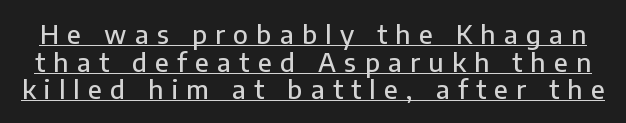
{"italic": "no", "underline": "yes", "line_spacing": "tight", "line_spacing_ratio": 1.06, "letter_spacing": "wide", "letter_spacing_em": 0.32, "glyph_px": 26}
